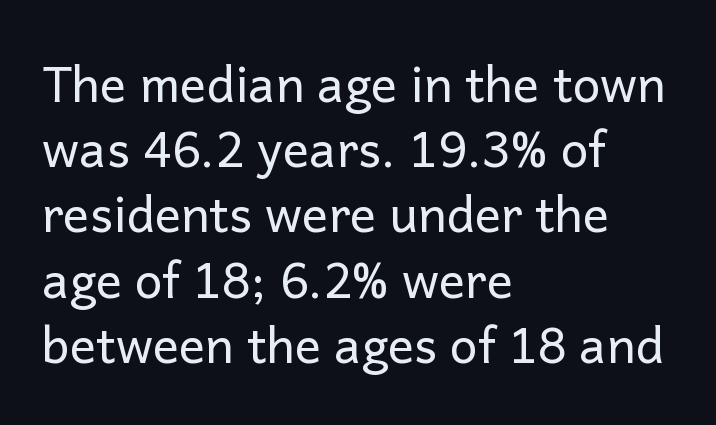
Each letter keeps its own natural width here, so spacing adapts to shape. The rendering anchors every line to the left-hand side. How are the letters spaced? Ordinarily, with no added tracking. Compared with a typical body face, this is equally light or lighter still. Any mark beneath the type? The region is blank. Baseline-to-baseline distance is the conventional proportion of letter height.
